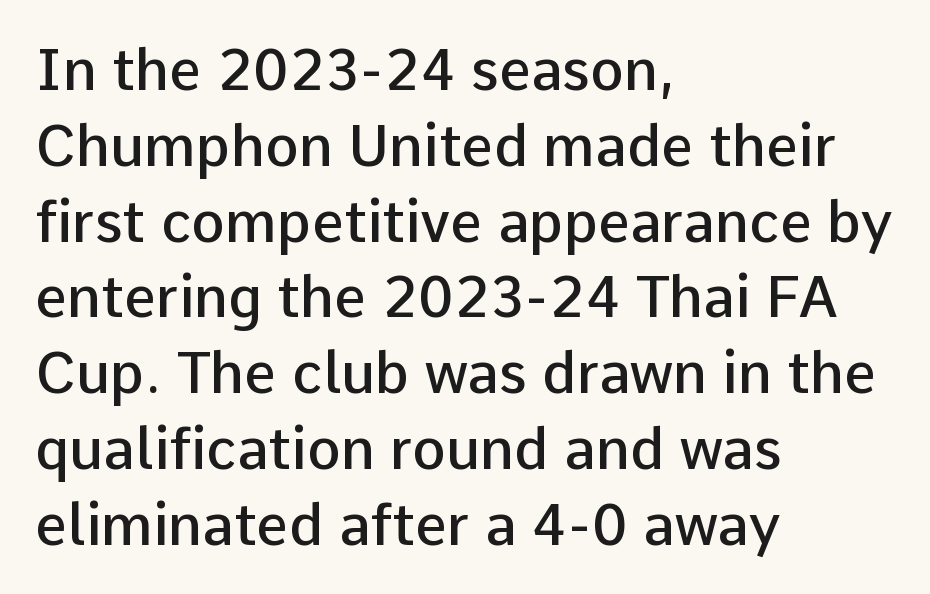
Regular leading. Letter spacing: default. The text block is weighted toward the left margin, trailing off unevenly rightward. Is this a fixed-width face? No — the glyphs have proportional, varying widths. Notice the strokes are somewhat thickened but not fully heavy: this is a semibold.
